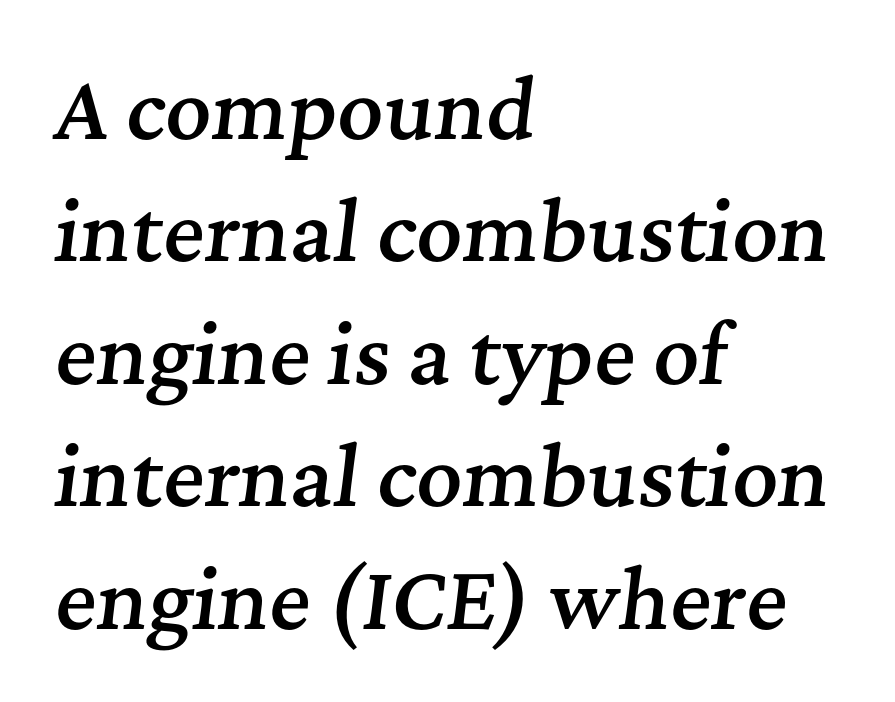
{"serif": "yes", "italic": "yes", "lean": "right", "slant_degrees": 7, "bold": "semi", "weight": "semibold", "width": "normal", "stroke_contrast": "medium", "x_height": "medium", "monospaced": "no", "underline": "no", "align": "left", "line_spacing": "normal", "line_spacing_ratio": 1.55, "letter_spacing": "normal", "letter_spacing_em": 0.0, "glyph_px": 79}
